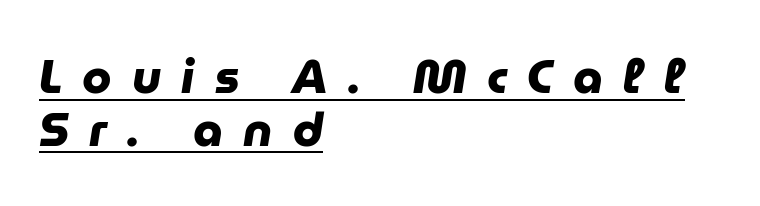
Q: Is the text bold? A: Yes.
Q: Is the typeface a serif or a sans-serif typeface? A: Sans-serif.
Q: Is the text underlined? A: Yes.
Q: How is the paragraph aligned? A: Left-aligned.
Q: Is the spacing between letters normal or unusually wide? A: Unusually wide.
Q: Is the spacing between lines tight, normal or loose? A: Tight.
Q: Width (condensed, normal, or wide)? A: Normal.
Q: Stroke contrast? A: Low.
Q: x-height? A: Medium.
Q: Monospaced? A: No.
